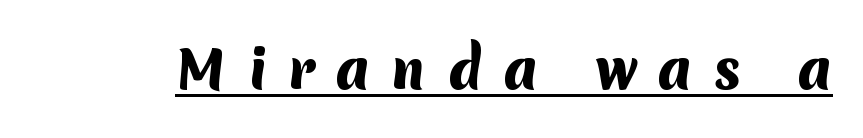
This rendering features underlined lettering. Tracking value appears strongly positive — letters spread wide. The letters carry no serifs — their stems end cleanly without finishing strokes. Strokes here are thick enough to call this a true bold.
